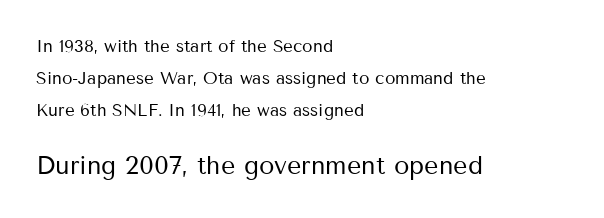
The image shows 25 px text type, upright; set left-aligned, line spacing 1.87x, normal letter spacing, not underlined; the second (bottom) block is 1.47x larger.
